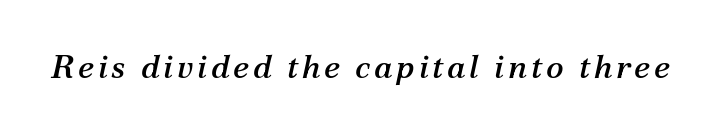
Q: Is the text italic (slanted)? A: Yes, it leans right by about 12 degrees.
Q: Is the typeface a serif or a sans-serif typeface? A: Serif.
Q: Is the text underlined? A: No.
Q: Width (condensed, normal, or wide)? A: Normal.
Q: Stroke contrast? A: Medium.
Q: x-height? A: Medium.
Q: Monospaced? A: No.
